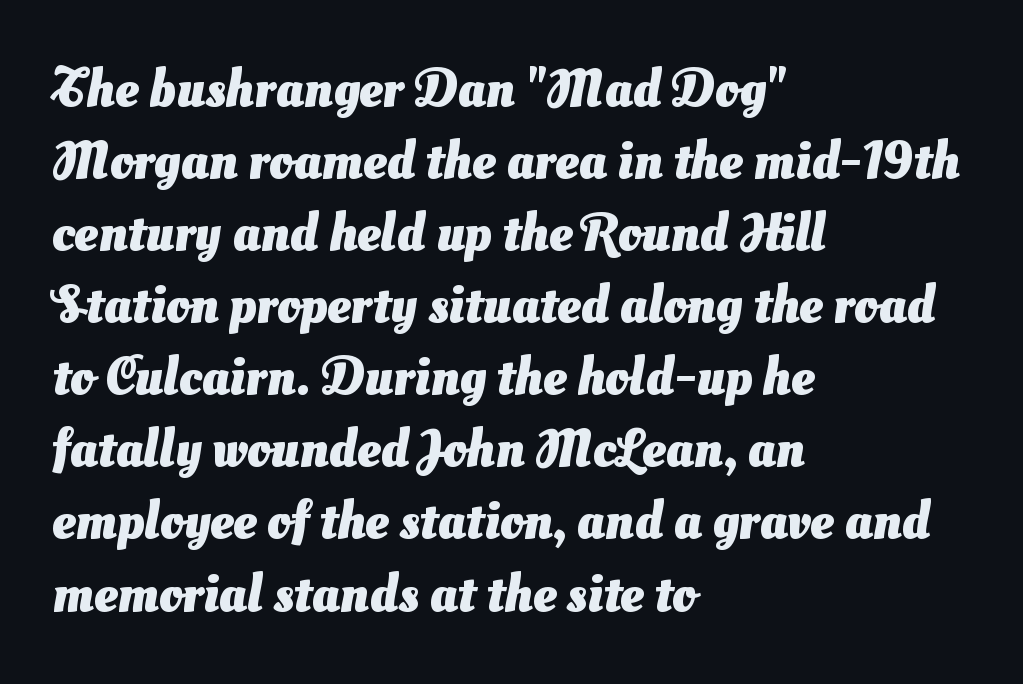
{"serif": "no", "bold": "yes", "weight": "heavy", "width": "normal", "stroke_contrast": "medium", "x_height": "small", "monospaced": "no", "underline": "no", "align": "left", "line_spacing": "normal", "line_spacing_ratio": 1.36, "letter_spacing": "normal", "letter_spacing_em": 0.0, "glyph_px": 53}
